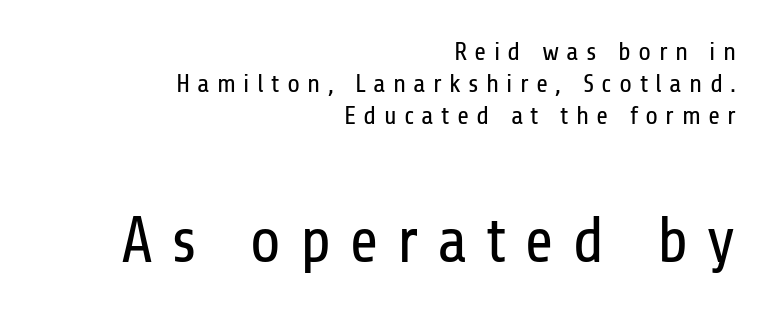
{"serif": "no", "italic": "no", "bold": "no", "weight": "regular", "width": "condensed", "stroke_contrast": "low", "x_height": "medium", "monospaced": "no", "underline": "no", "align": "right", "line_spacing_ratio": 1.24, "letter_spacing": "wide", "letter_spacing_em": 0.28, "larger_block": "second", "size_ratio": 2.46, "glyph_px": 64}
